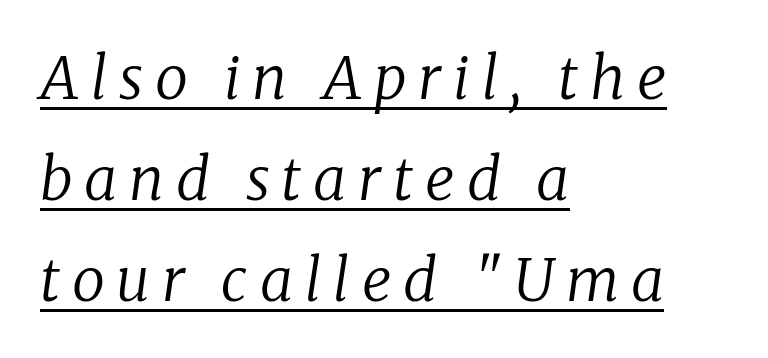
{"serif": "yes", "italic": "yes", "lean": "right", "slant_degrees": 8, "bold": "no", "weight": "regular", "width": "normal", "stroke_contrast": "low", "x_height": "medium", "monospaced": "no", "underline": "yes", "align": "left", "line_spacing_ratio": 1.71, "letter_spacing": "wide", "letter_spacing_em": 0.2, "glyph_px": 59}
